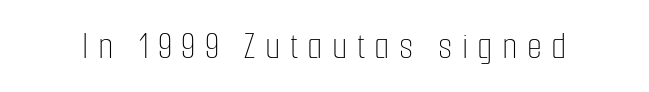
The image shows 39 px thin, condensed type, upright; set unusually wide letter spacing (+0.24 em), not underlined; low stroke contrast and a medium x-height.
